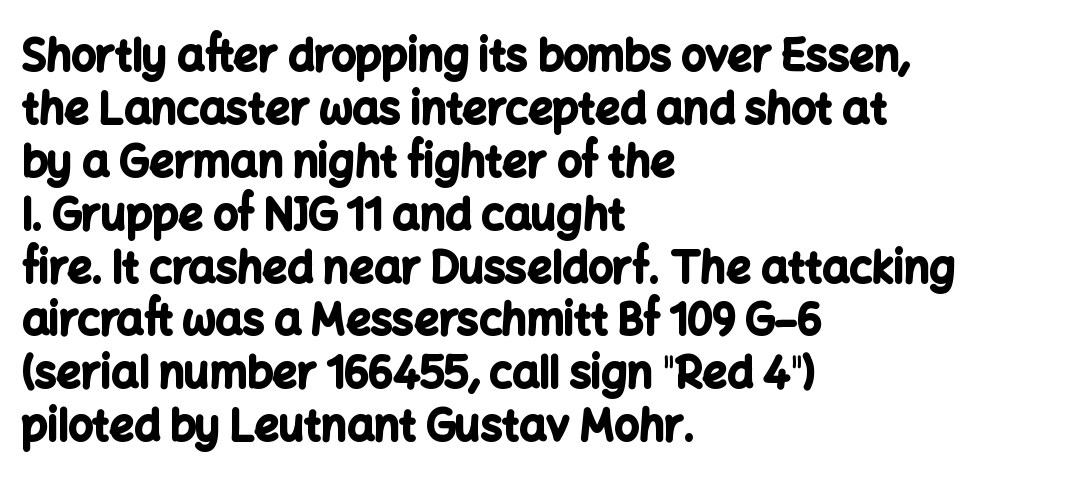
Q: Is the text bold? A: Yes.
Q: Is the text italic (slanted)? A: No, it is upright.
Q: Is the typeface a serif or a sans-serif typeface? A: Sans-serif.
Q: Is the text underlined? A: No.
Q: How is the paragraph aligned? A: Left-aligned.
Q: Is the spacing between letters normal or unusually wide? A: Normal.
Q: Width (condensed, normal, or wide)? A: Normal.
Q: Stroke contrast? A: Low.
Q: x-height? A: Medium.
Q: Monospaced? A: No.
